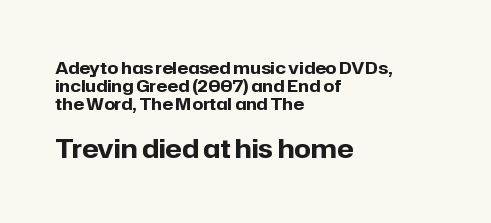
A student would call this left alignment; a typographer would say flush left, rag right. The strip under each line holds only bare page. The tracking reads as untouched default to a designer's eye. Interline gaps are noticeably narrow in this sample. Larger block? The one below; the one above is distinctly smaller. The type sits square on the baseline with zero lean.
